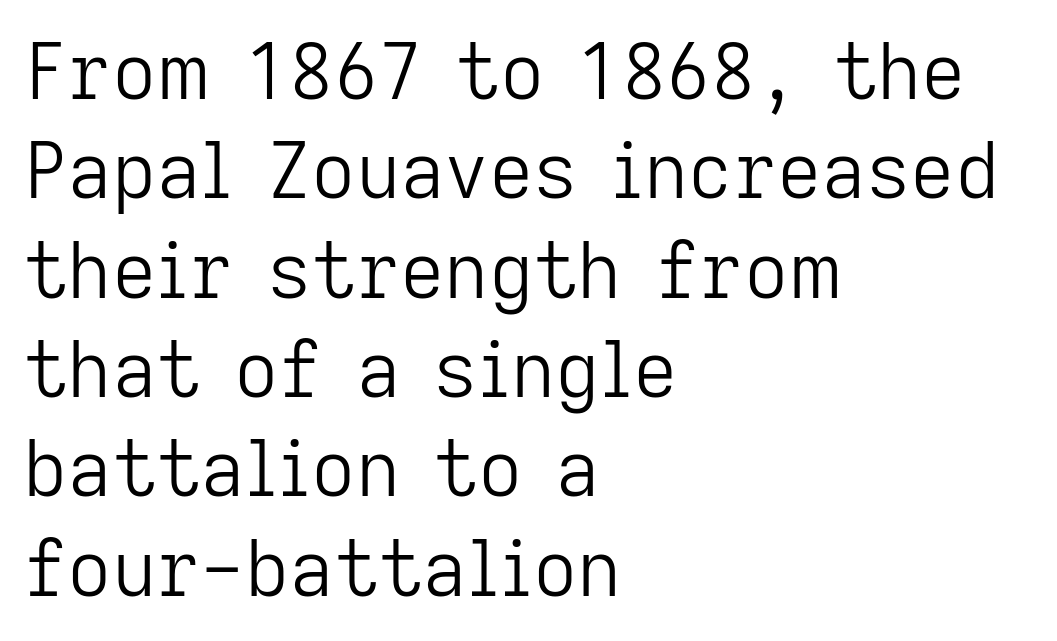
Q: Is the text bold? A: No.
Q: Is the text italic (slanted)? A: No, it is upright.
Q: Is the typeface a serif or a sans-serif typeface? A: Sans-serif.
Q: Is the text underlined? A: No.
Q: How is the paragraph aligned? A: Left-aligned.
Q: Is the spacing between letters normal or unusually wide? A: Normal.
Q: Is the spacing between lines tight, normal or loose? A: Normal.
Q: Width (condensed, normal, or wide)? A: Normal.
Q: Stroke contrast? A: Low.
Q: x-height? A: Medium.
Q: Monospaced? A: No.
